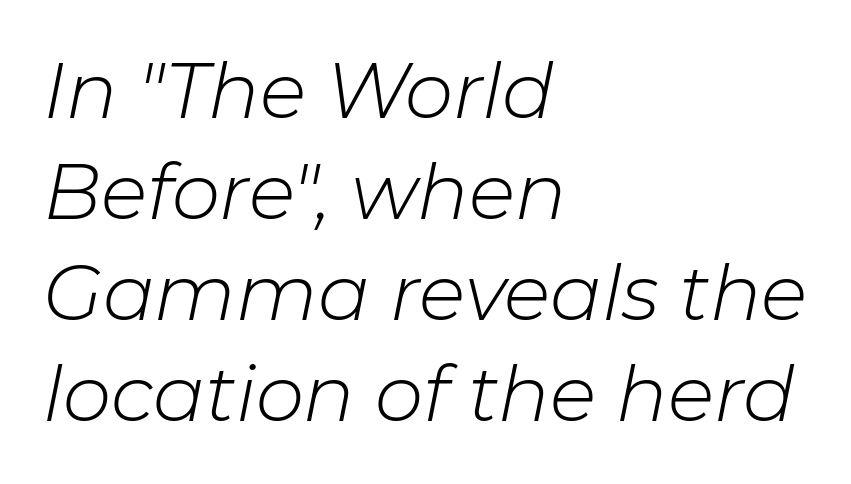
Here the designer chose a conventional face with non-uniform glyph widths. You can tell it's italic because the verticals aren't actually vertical. Weight: in the light-to-regular range. Type without underlining. Here the glyphs are tracked normally, forming tight word shapes. The rendering uses a moderate line-height, typical for paragraphs.
